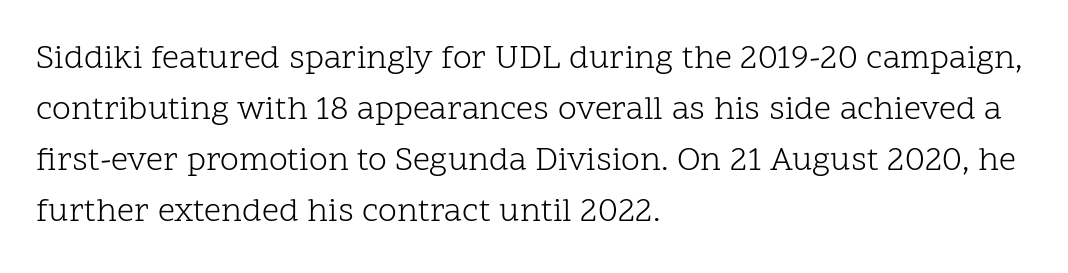
The image shows 34 px light serif type, upright; set left-aligned, normal line spacing (1.5x), normal letter spacing, not underlined; low stroke contrast and a medium x-height.
